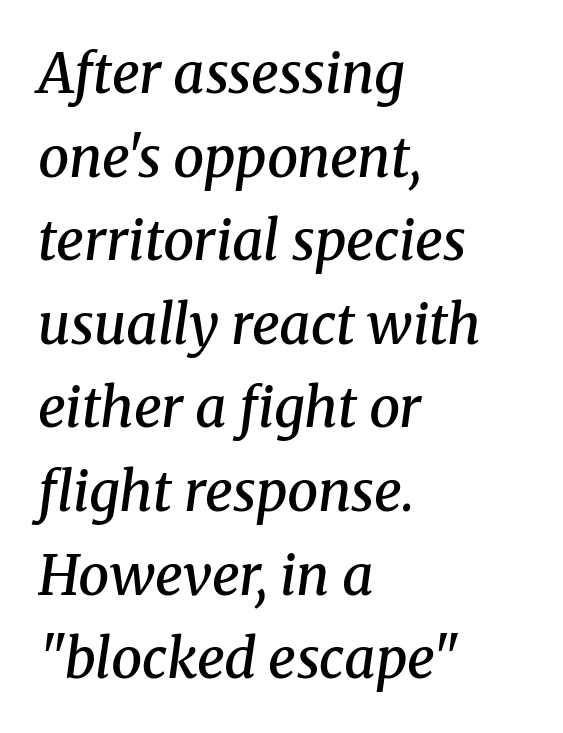
Check under the words: just untouched page. Is there much room between lines? A standard amount, neither cramped nor airy. Looks like regular typesetting: each glyph gets only the width it needs. Observe the serifs anchoring each vertical stroke in this sample. Compared with an ordinary text face, these strokes are moderately heavier — a semibold. Words appear dense and cohesive because spacing is normal.
